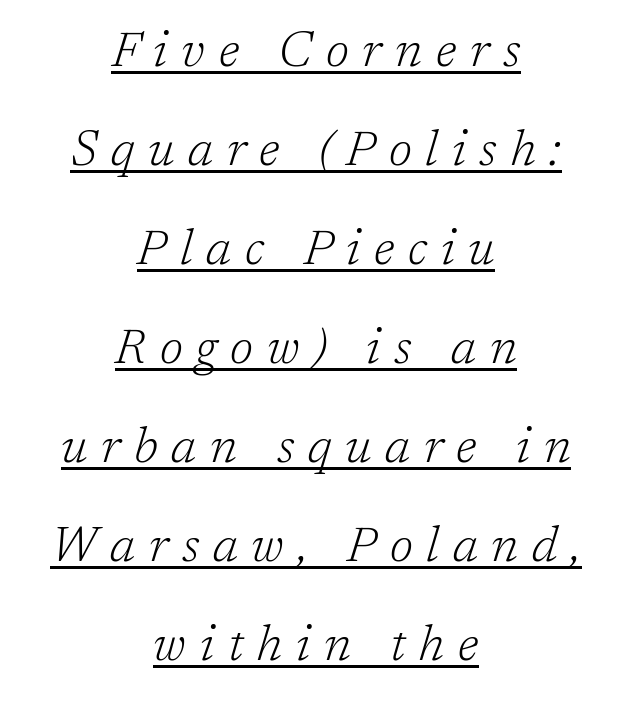
Q: Is the text bold? A: No.
Q: Is the text italic (slanted)? A: Yes, it leans right by about 17 degrees.
Q: Is the typeface a serif or a sans-serif typeface? A: Serif.
Q: Is the text underlined? A: Yes.
Q: How is the paragraph aligned? A: Centered.
Q: Is the spacing between letters normal or unusually wide? A: Unusually wide.
Q: Is the spacing between lines tight, normal or loose? A: Loose.
Q: Width (condensed, normal, or wide)? A: Normal.
Q: Stroke contrast? A: Low.
Q: x-height? A: Medium.
Q: Monospaced? A: No.
